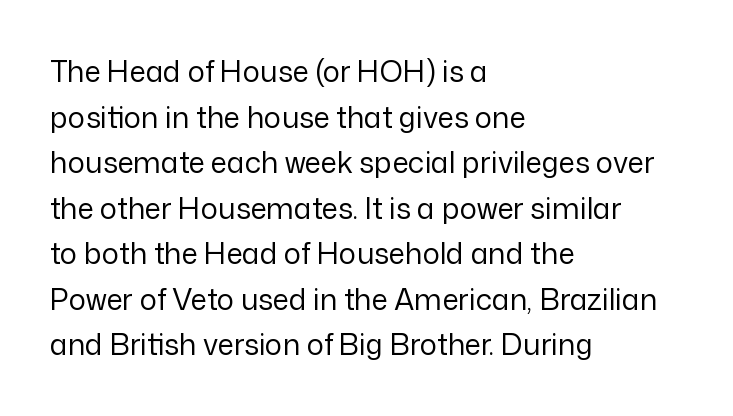
Q: Is the text bold? A: No.
Q: Is the text italic (slanted)? A: No, it is upright.
Q: Is the typeface a serif or a sans-serif typeface? A: Sans-serif.
Q: Is the text underlined? A: No.
Q: How is the paragraph aligned? A: Left-aligned.
Q: Is the spacing between letters normal or unusually wide? A: Normal.
Q: Is the spacing between lines tight, normal or loose? A: Normal.
Q: Width (condensed, normal, or wide)? A: Normal.
Q: Stroke contrast? A: Low.
Q: x-height? A: Medium.
Q: Monospaced? A: No.
